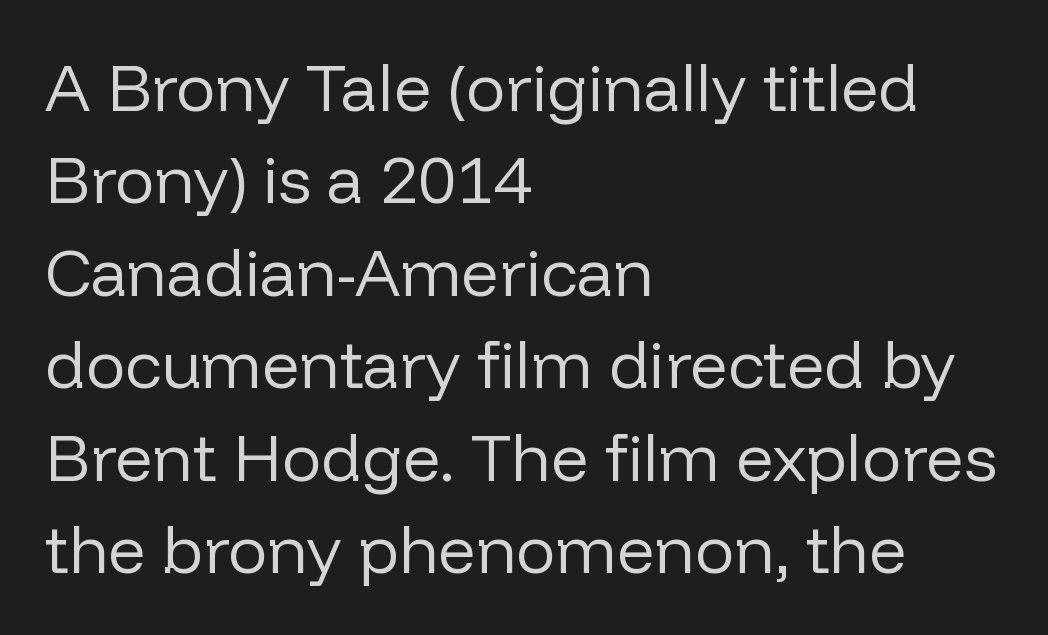
The image shows 66 px regular-weight sans-serif type, upright; set left-aligned, normal line spacing (1.4x), normal letter spacing, not underlined; low stroke contrast and a medium x-height.
